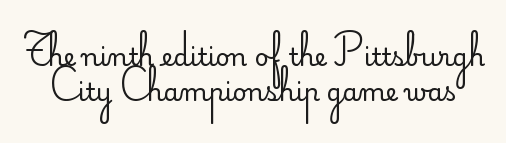
The line texture is even and compact thanks to regular tracking. Plain, unruled lines of type. The rendering uses a moderate line-height, typical for paragraphs. You can tell it's not italic because the verticals are truly vertical. The face looks like a standard text weight, possibly lighter.
